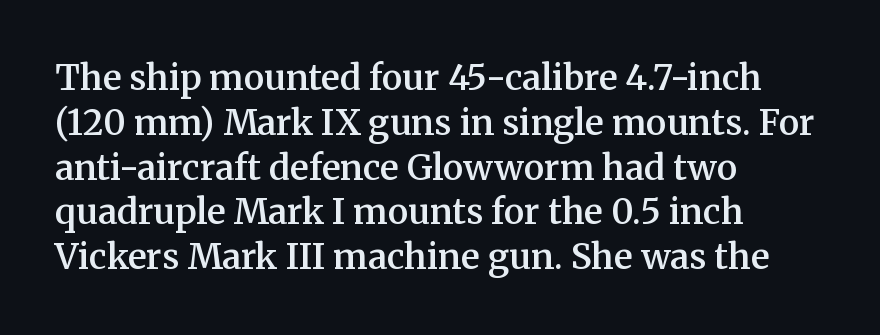
The image shows 35 px semibold serif type, upright; set left-aligned, normal line spacing (1.28x), normal letter spacing, not underlined; medium stroke contrast and a medium x-height.
